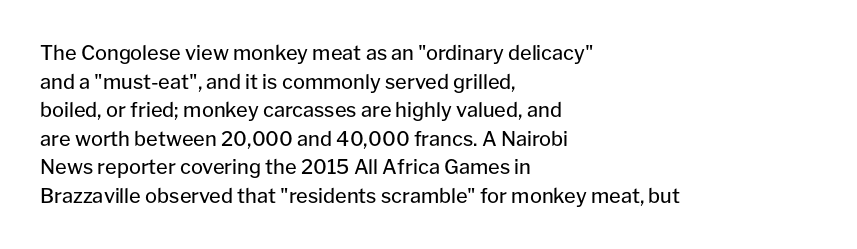
Q: Is the text bold? A: No.
Q: Is the text italic (slanted)? A: No, it is upright.
Q: Is the text underlined? A: No.
Q: How is the paragraph aligned? A: Left-aligned.
Q: Is the spacing between letters normal or unusually wide? A: Normal.
Q: Is the spacing between lines tight, normal or loose? A: Normal.
